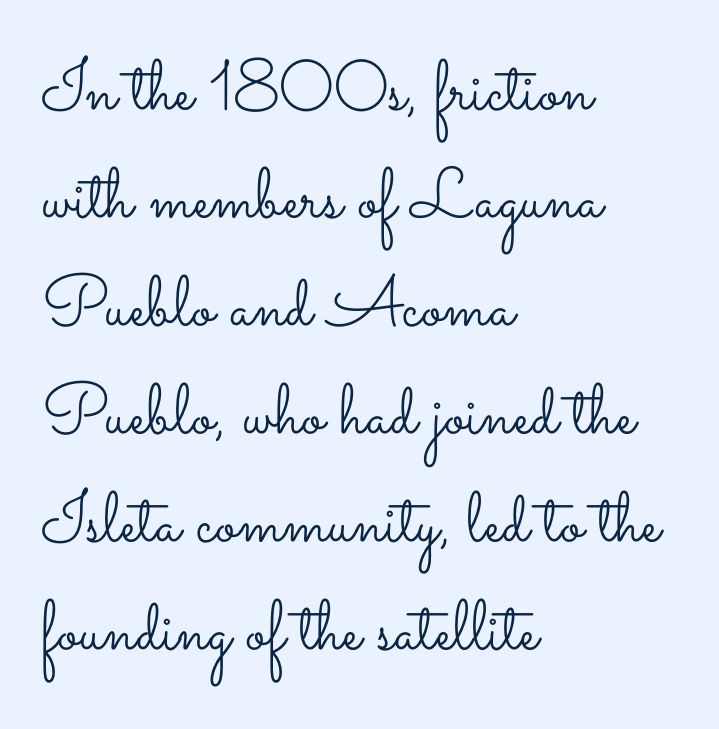
Q: Is the text bold? A: No.
Q: Is the text italic (slanted)? A: Yes.
Q: Is the text underlined? A: No.
Q: How is the paragraph aligned? A: Left-aligned.
Q: Is the spacing between letters normal or unusually wide? A: Normal.
Q: Is the spacing between lines tight, normal or loose? A: Normal.
Q: Width (condensed, normal, or wide)? A: Wide.
Q: Stroke contrast? A: Low.
Q: x-height? A: Small.
Q: Monospaced? A: No.
